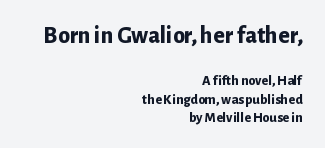
Scale decreases going downward across the two blocks. The space between consecutive lines is moderate. These words are printed bold, with thick strokes throughout. Underlining? Definitely not there. Short and long lines alike share a common ending point at right. Style check: upright.
